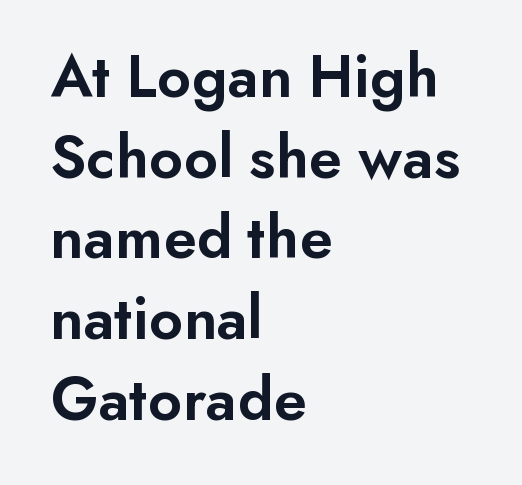
Stroke terminals: plain, sans-serif. The paragraph shown leans on its left margin. How would I describe the line gaps? Plain and ordinary. Unlike italic type, these characters show no tilt at all. Character widths vary here, with narrow letters taking less room than wide ones. Decoration check: the copy has no underline.
